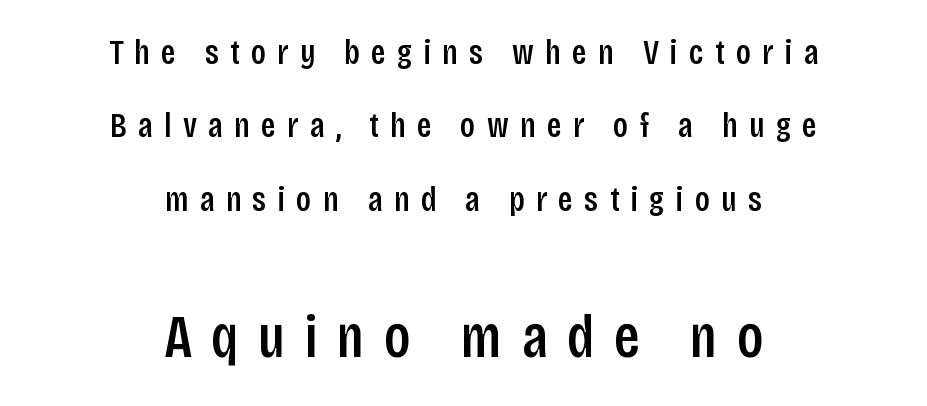
Every row of glyphs is offset so its center matches the block's center. The glyphs in this specimen are sans serif. The area under the type is left untouched. Small over large — that's the arrangement of the two blocks here. The passage shown stacks its lines with a broad gap. The rendering uses natural spacing where letterforms have individual widths.
